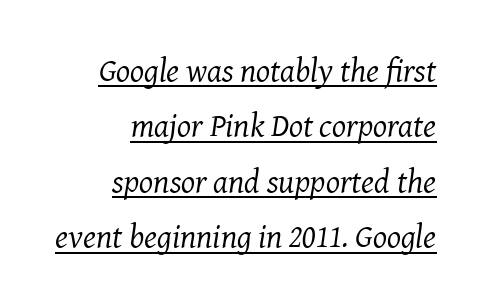
The typesetting does not lean heavy: it is not bold. A serif font was chosen for this passage. Think of a printed novel: that variable character pitch is what you see here. Characters follow at the spacing the type designer built in. The paragraph has a hard right edge and a soft left edge. Looking at the ascenders, they clearly lean.
